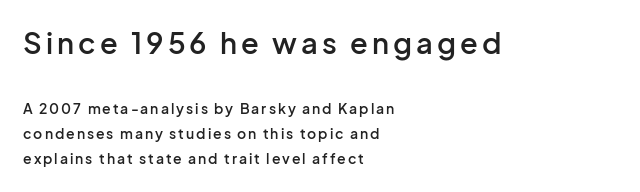
The image shows 29 px semibold sans-serif type, upright; set left-aligned, line spacing 1.81x, not underlined; the first (top) block is 2.07x larger; low stroke contrast and a medium x-height.
